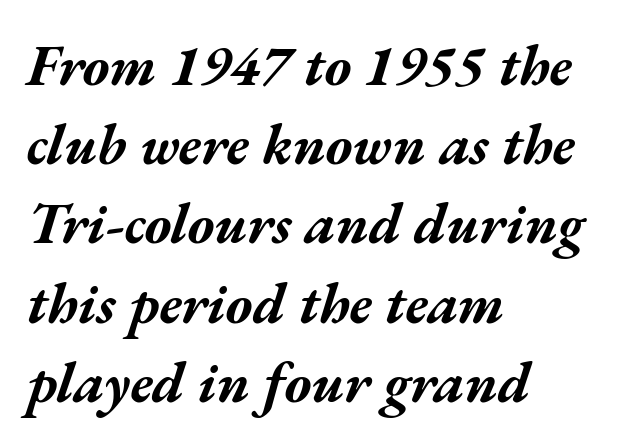
Quick note: italic. Underlining? Definitely not there. The letters advance in unequal steps, a hallmark of proportional type. No extra tracking has been applied to these lines. These lines are set flush left with a ragged right edge. The glyphs have the mass of a bold cut.
